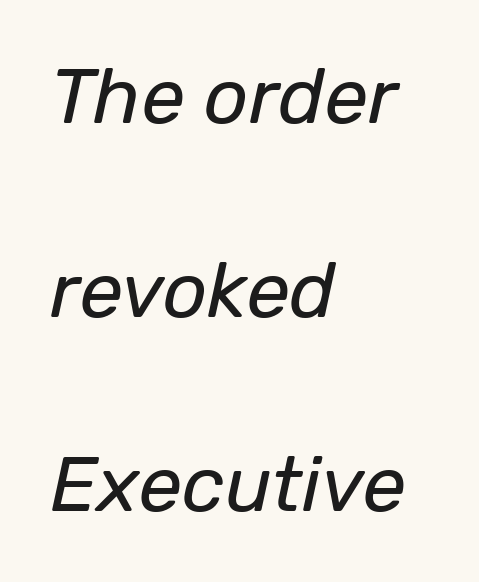
The image shows 78 px regular-weight type, italic (leaning right); set left-aligned, loose line spacing (2.49x), normal letter spacing, not underlined; low stroke contrast and a medium x-height.
